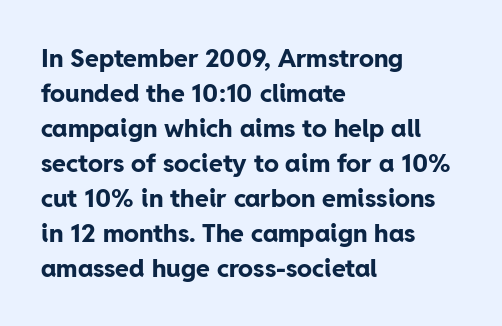
The image shows 25 px bold type, upright; set left-aligned, normal line spacing (1.4x), normal letter spacing, not underlined.
